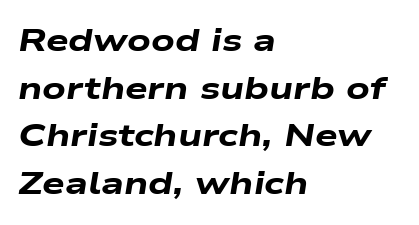
Q: Is the text bold? A: Yes.
Q: Is the text italic (slanted)? A: Yes, it leans right by about 9 degrees.
Q: Is the text underlined? A: No.
Q: How is the paragraph aligned? A: Left-aligned.
Q: Is the spacing between letters normal or unusually wide? A: Normal.
Q: Is the spacing between lines tight, normal or loose? A: Normal.
Q: Width (condensed, normal, or wide)? A: Wide.
Q: Stroke contrast? A: Low.
Q: x-height? A: Medium.
Q: Monospaced? A: No.
